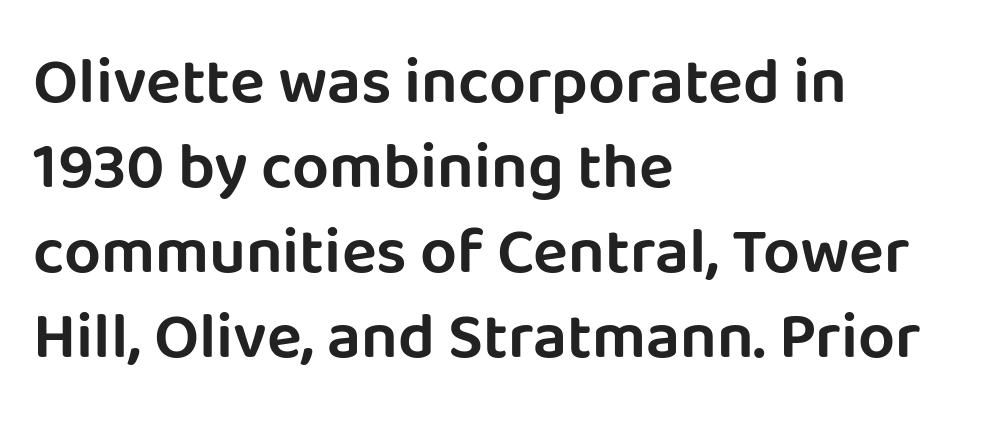
Q: Is the text italic (slanted)? A: No, it is upright.
Q: Is the typeface a serif or a sans-serif typeface? A: Sans-serif.
Q: Is the text underlined? A: No.
Q: How is the paragraph aligned? A: Left-aligned.
Q: Is the spacing between letters normal or unusually wide? A: Normal.
Q: Is the spacing between lines tight, normal or loose? A: Normal.
Q: Width (condensed, normal, or wide)? A: Normal.
Q: Stroke contrast? A: Low.
Q: x-height? A: Large.
Q: Monospaced? A: No.
